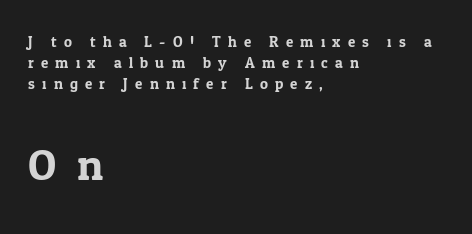
The image shows 44 px serif type, upright; set left-aligned, normal line spacing (1.39x), unusually wide letter spacing (+0.48 em), not underlined; the second (bottom) block is 2.93x larger; low stroke contrast and a medium x-height.
